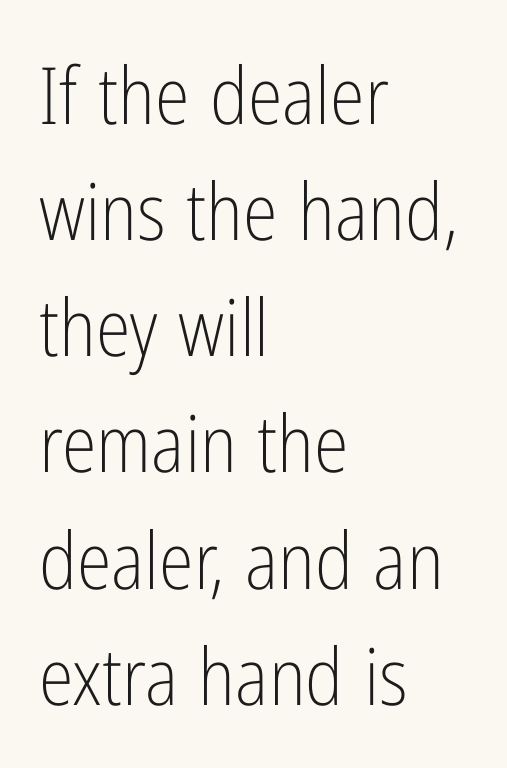
Q: Is the text bold? A: No.
Q: Is the text italic (slanted)? A: No, it is upright.
Q: Is the typeface a serif or a sans-serif typeface? A: Sans-serif.
Q: Is the text underlined? A: No.
Q: How is the paragraph aligned? A: Left-aligned.
Q: Is the spacing between letters normal or unusually wide? A: Normal.
Q: Is the spacing between lines tight, normal or loose? A: Normal.
Q: Width (condensed, normal, or wide)? A: Condensed.
Q: Stroke contrast? A: Low.
Q: x-height? A: Medium.
Q: Monospaced? A: No.
